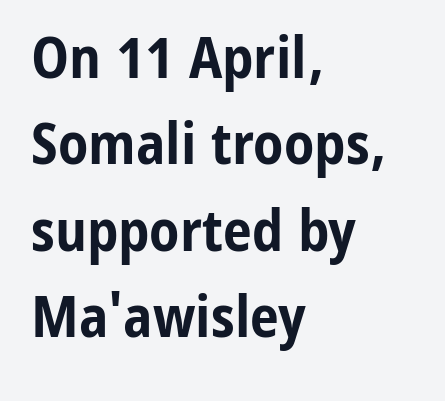
{"serif": "no", "italic": "no", "bold": "yes", "weight": "bold", "width": "condensed", "stroke_contrast": "low", "x_height": "medium", "monospaced": "no", "underline": "no", "align": "left", "line_spacing": "normal", "line_spacing_ratio": 1.49, "letter_spacing": "normal", "letter_spacing_em": 0.0, "glyph_px": 58}
